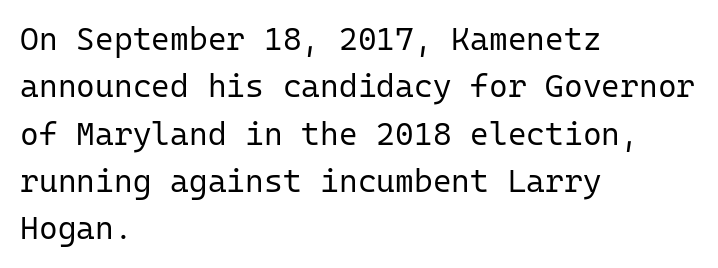
{"serif": "no", "italic": "no", "bold": "no", "weight": "regular", "width": "normal", "stroke_contrast": "low", "x_height": "medium", "monospaced": "yes", "underline": "no", "align": "left", "line_spacing": "normal", "line_spacing_ratio": 1.48, "letter_spacing": "normal", "letter_spacing_em": 0.0, "glyph_px": 32}
